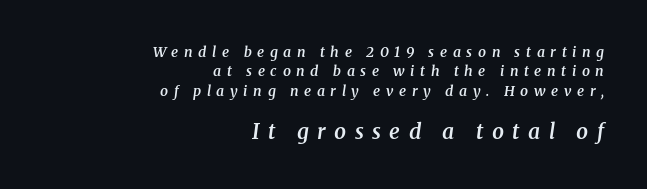
The image shows 21 px text type, italic (leaning right); set right-aligned, normal line spacing (1.39x), unusually wide letter spacing (+0.4 em), not underlined; the second (bottom) block is 1.5x larger.
